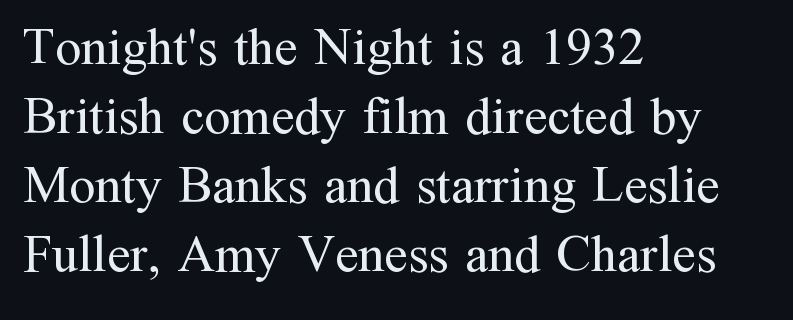
{"serif": "yes", "italic": "no", "bold": "no", "weight": "regular", "width": "normal", "stroke_contrast": "medium", "x_height": "medium", "monospaced": "no", "underline": "no", "align": "left", "line_spacing": "normal", "line_spacing_ratio": 1.33, "letter_spacing": "normal", "letter_spacing_em": 0.0, "glyph_px": 52}
